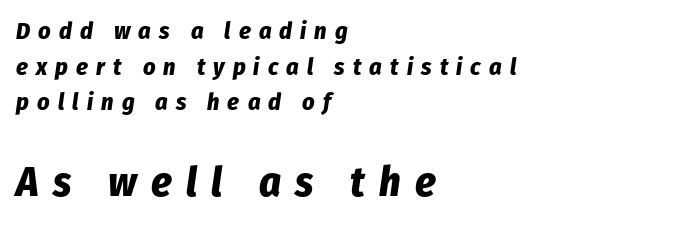
The lines sit at an ordinary, default distance from one another. Of the two passages, the one underneath uses the larger point size. The area under the type is left untouched. The strokes are fattened all the way to bold. The passage shown is typed in a proportional face where columns would drift. A student would call this left alignment; a typographer would say flush left, rag right.
